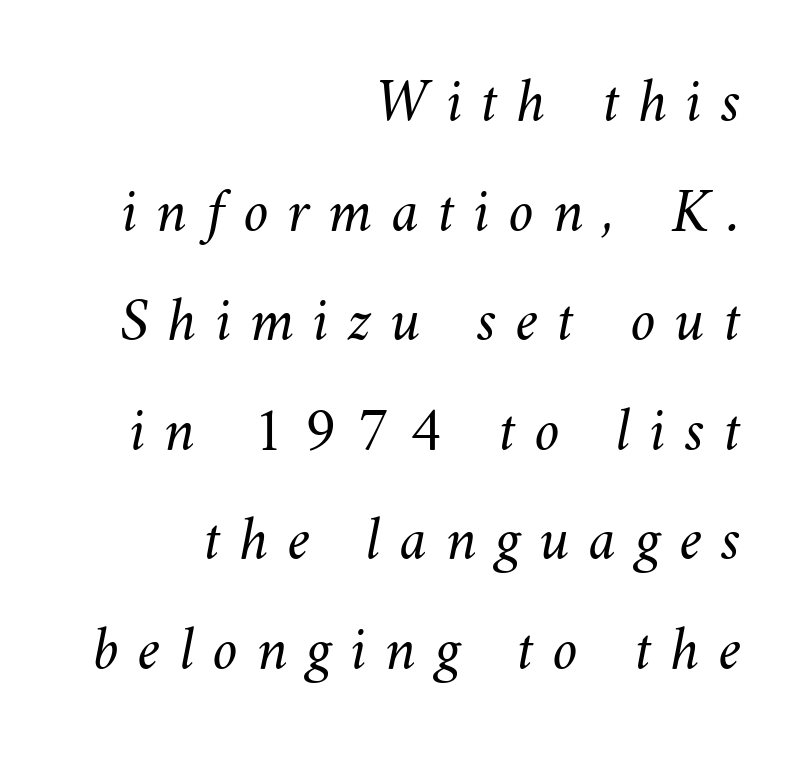
{"bold": "no", "weight": "light", "width": "normal", "stroke_contrast": "medium", "x_height": "small", "monospaced": "no", "underline": "no", "align": "right", "line_spacing_ratio": 1.74, "letter_spacing": "wide", "letter_spacing_em": 0.3, "glyph_px": 63}
